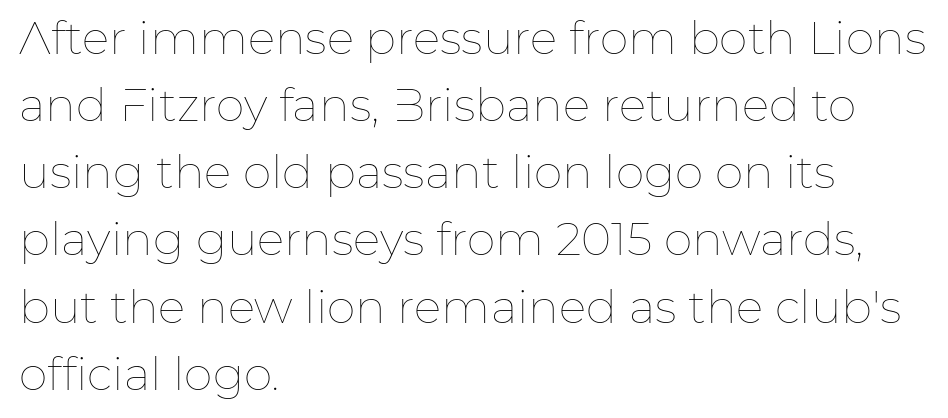
Q: Is the text bold? A: No.
Q: Is the text italic (slanted)? A: No, it is upright.
Q: Is the text underlined? A: No.
Q: How is the paragraph aligned? A: Left-aligned.
Q: Is the spacing between letters normal or unusually wide? A: Normal.
Q: Is the spacing between lines tight, normal or loose? A: Normal.
Q: Width (condensed, normal, or wide)? A: Normal.
Q: Stroke contrast? A: Low.
Q: x-height? A: Medium.
Q: Monospaced? A: No.
